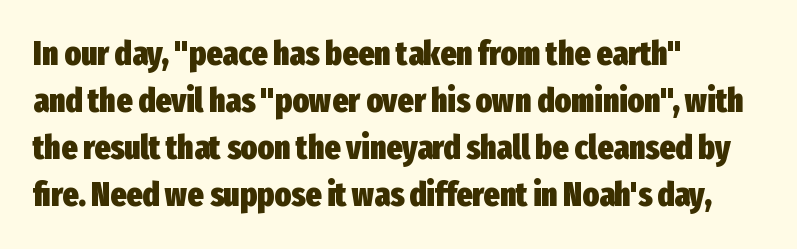
{"serif": "no", "italic": "no", "bold": "yes", "weight": "heavy", "width": "condensed", "stroke_contrast": "low", "x_height": "medium", "monospaced": "no", "underline": "no", "align": "left", "line_spacing": "normal", "line_spacing_ratio": 1.38, "letter_spacing": "normal", "letter_spacing_em": 0.0, "glyph_px": 34}
